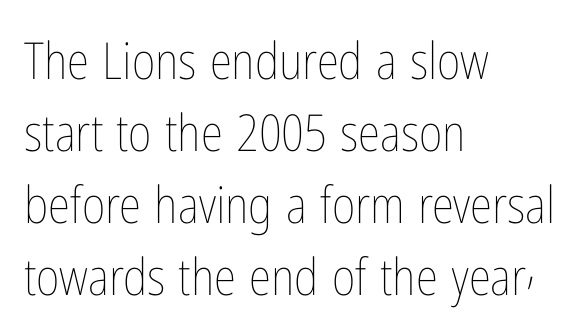
{"italic": "no", "bold": "no", "weight": "thin", "width": "condensed", "stroke_contrast": "low", "x_height": "medium", "monospaced": "no", "underline": "no", "align": "left", "line_spacing": "normal", "line_spacing_ratio": 1.41, "letter_spacing": "normal", "letter_spacing_em": 0.0, "glyph_px": 51}
